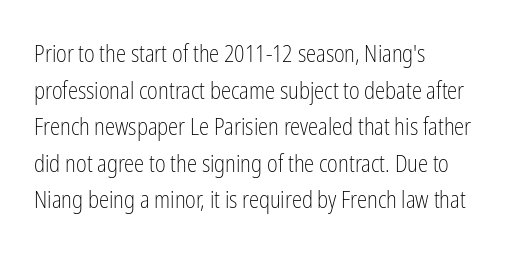
The image shows 23 px text type, upright; set left-aligned, normal line spacing (1.59x), normal letter spacing, not underlined.
